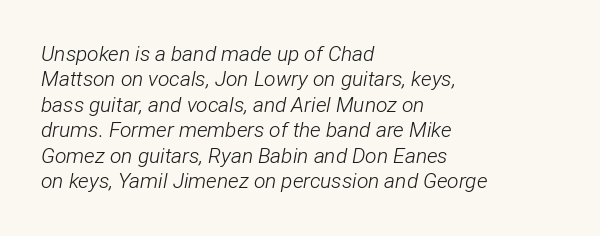
Q: Is the text bold? A: No.
Q: Is the text italic (slanted)? A: Yes, it leans right by about 12 degrees.
Q: Is the text underlined? A: No.
Q: How is the paragraph aligned? A: Left-aligned.
Q: Is the spacing between letters normal or unusually wide? A: Normal.
